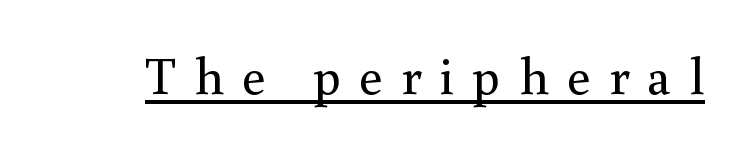
{"serif": "yes", "italic": "no", "bold": "no", "weight": "regular", "width": "normal", "stroke_contrast": "medium", "x_height": "small", "monospaced": "no", "underline": "yes", "letter_spacing": "wide", "letter_spacing_em": 0.34, "glyph_px": 53}
